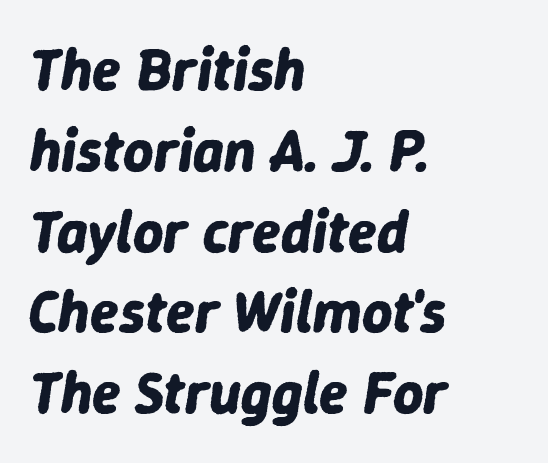
Q: Is the text bold? A: Yes.
Q: Is the text italic (slanted)? A: Yes, it leans right by about 9 degrees.
Q: Is the text underlined? A: No.
Q: How is the paragraph aligned? A: Left-aligned.
Q: Is the spacing between letters normal or unusually wide? A: Normal.
Q: Is the spacing between lines tight, normal or loose? A: Normal.
Q: Width (condensed, normal, or wide)? A: Normal.
Q: Stroke contrast? A: Low.
Q: x-height? A: Medium.
Q: Monospaced? A: No.
